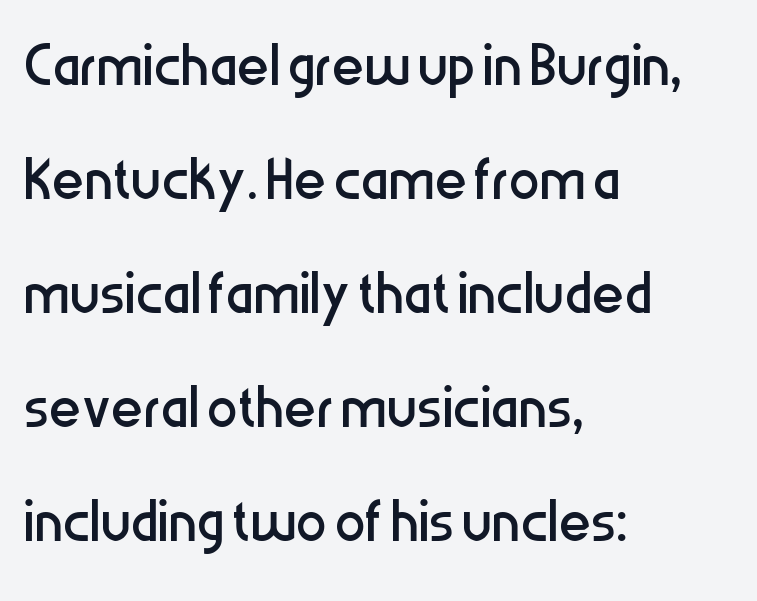
Italic: no, the glyphs are upright roman. The gaps between neighbouring characters are ordinary and unremarkable. The rendering uses a moderate line-height, typical for paragraphs. A typesetter would call this proportional, since set widths differ per character.
